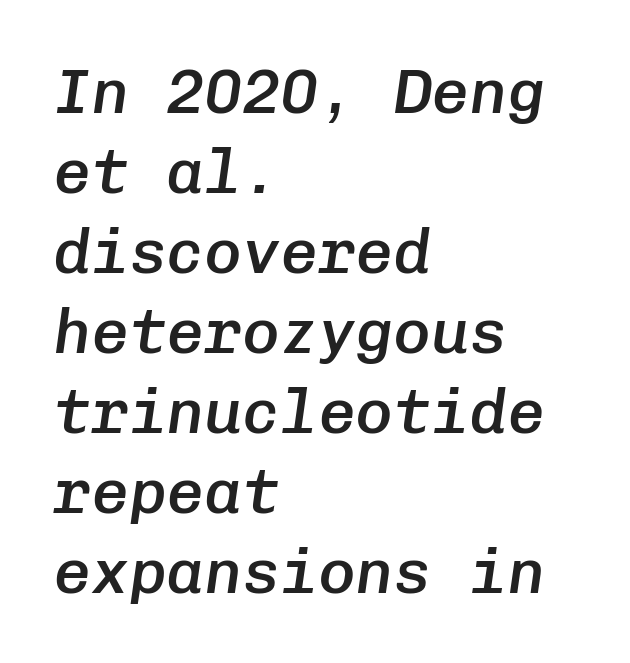
These words are printed semibold, heavier than regular yet not bold. The rendering uses typewriter-style spacing with identical character cells. What stands out about the letter spacing? Nothing — it is the standard amount. The space beneath each line is pristine and unruled.
